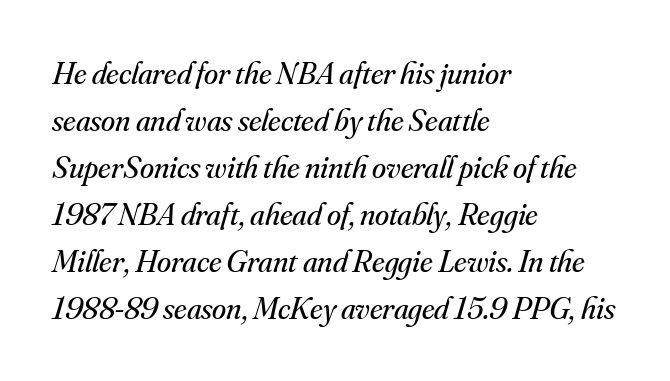
Q: Is the text bold? A: No.
Q: Is the text italic (slanted)? A: Yes, it leans right by about 16 degrees.
Q: Is the typeface a serif or a sans-serif typeface? A: Serif.
Q: Is the text underlined? A: No.
Q: How is the paragraph aligned? A: Left-aligned.
Q: Is the spacing between letters normal or unusually wide? A: Normal.
Q: Is the spacing between lines tight, normal or loose? A: Normal.
Q: Width (condensed, normal, or wide)? A: Normal.
Q: Stroke contrast? A: Medium.
Q: x-height? A: Small.
Q: Monospaced? A: No.
